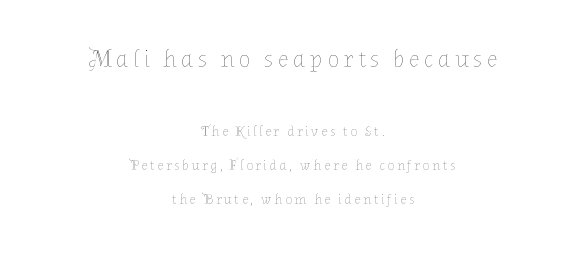
The image shows 24 px text type, upright; set centered, loose line spacing (2.44x), not underlined; the first (top) block is 1.71x larger.
